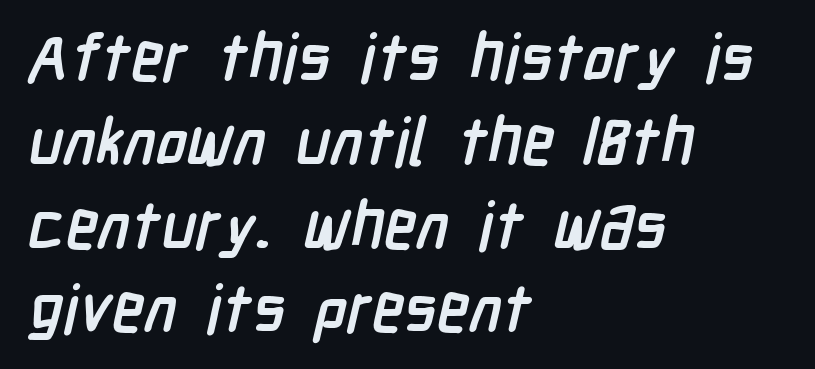
The image shows 66 px semibold, condensed sans-serif type; set left-aligned, normal line spacing (1.27x), normal letter spacing, not underlined; low stroke contrast and a medium x-height.
